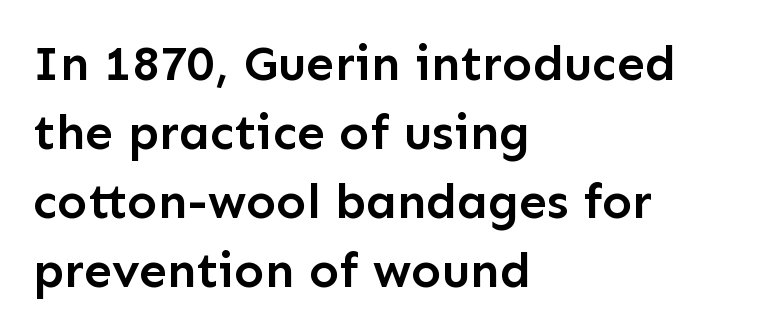
{"serif": "no", "italic": "no", "bold": "semi", "weight": "semibold", "width": "normal", "stroke_contrast": "low", "x_height": "medium", "monospaced": "no", "underline": "no", "align": "left", "line_spacing": "normal", "line_spacing_ratio": 1.38, "letter_spacing": "normal", "letter_spacing_em": 0.0, "glyph_px": 50}
